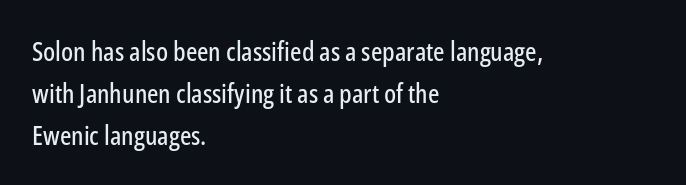
Decoration check: the copy has no underline. You can tell it's not italic because the verticals are truly vertical. Is the letter spacing exaggerated? No — it looks like the ordinary default. A classic flush-left, rag-right setting is used for this passage. Baseline-to-baseline distance is the conventional proportion of letter height.
